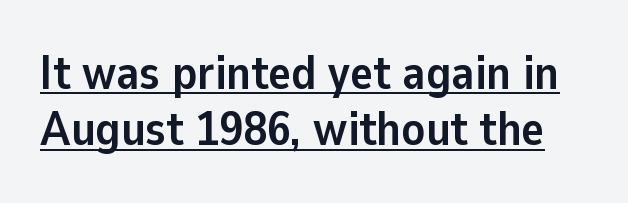
{"serif": "no", "italic": "no", "bold": "yes", "weight": "semibold", "width": "normal", "stroke_contrast": "low", "x_height": "medium", "monospaced": "no", "underline": "yes", "line_spacing_ratio": 1.17, "letter_spacing": "normal", "letter_spacing_em": 0.0, "glyph_px": 48}
